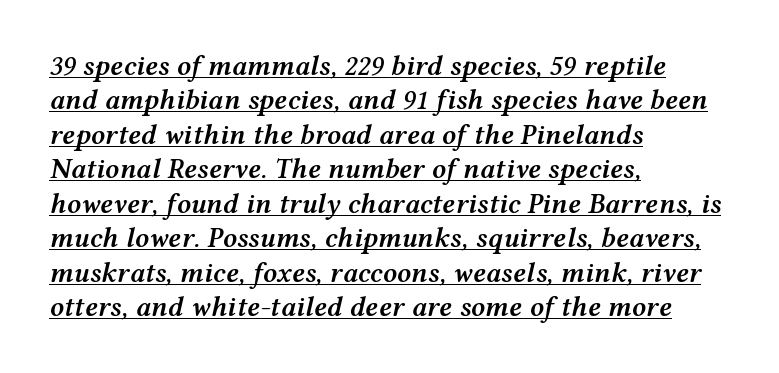
The passage shown is typed in a proportional face where columns would drift. Slanted lettering throughout. The typesetter has applied underlining to the passage shown. Short and long lines alike share a common starting point at left. Look at the tracking — it's just the regular setting, nothing added. Notice the strokes are somewhat thickened but not fully heavy: this is a semibold.
